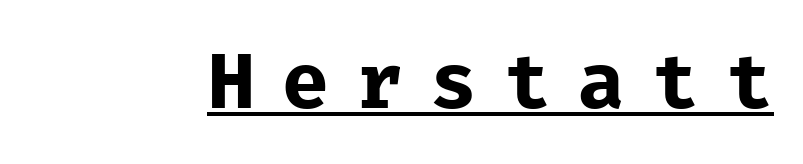
Q: Is the text bold? A: No.
Q: Is the text italic (slanted)? A: No, it is upright.
Q: Is the typeface a serif or a sans-serif typeface? A: Sans-serif.
Q: Is the text underlined? A: Yes.
Q: Is the spacing between letters normal or unusually wide? A: Unusually wide.
Q: Width (condensed, normal, or wide)? A: Normal.
Q: Stroke contrast? A: Low.
Q: x-height? A: Medium.
Q: Monospaced? A: Yes.
